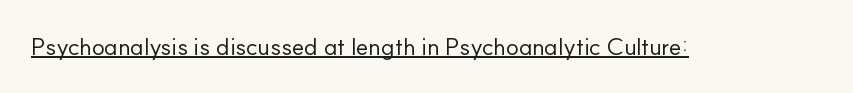
The image shows 24 px text type, upright; set normal letter spacing, underlined.
